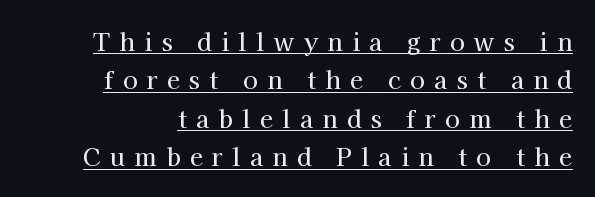
The image shows 24 px text type, upright; set normal line spacing (1.6x), unusually wide letter spacing (+0.39 em), underlined.
